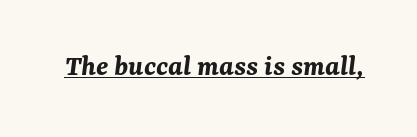
The passage shown is underscored from start to finish. Think of a printed novel: that variable character pitch is what you see here. Italic: yes, the glyphs are oblique. Bold? Absolutely — the strokes are thick and heavy.
